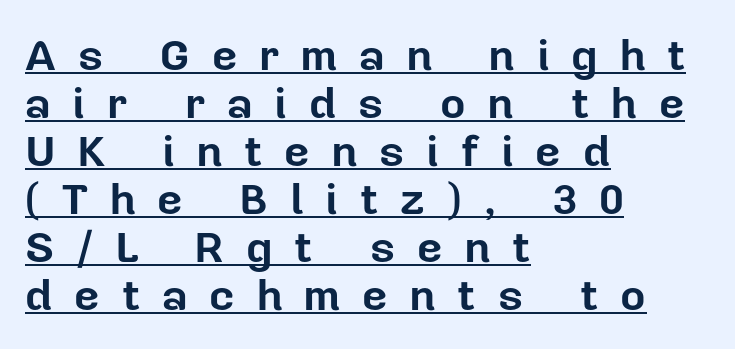
Q: Is the text bold? A: Yes.
Q: Is the text italic (slanted)? A: No, it is upright.
Q: Is the typeface a serif or a sans-serif typeface? A: Sans-serif.
Q: Is the text underlined? A: Yes.
Q: How is the paragraph aligned? A: Left-aligned.
Q: Is the spacing between letters normal or unusually wide? A: Unusually wide.
Q: Is the spacing between lines tight, normal or loose? A: Tight.
Q: Width (condensed, normal, or wide)? A: Normal.
Q: Stroke contrast? A: Low.
Q: x-height? A: Medium.
Q: Monospaced? A: No.
